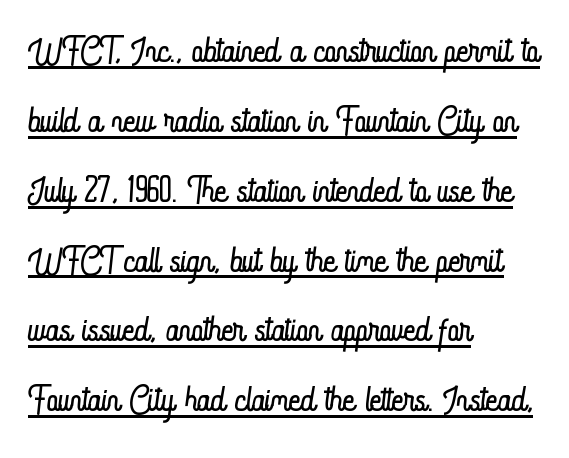
What's the leading like? Ordinary, nothing unusual. The characters are drawn with everyday or finer stroke widths. What decoration does the sample have? An underline. Nobody touched the tracking dial on this one. A student would call this left alignment; a typographer would say flush left, rag right.
